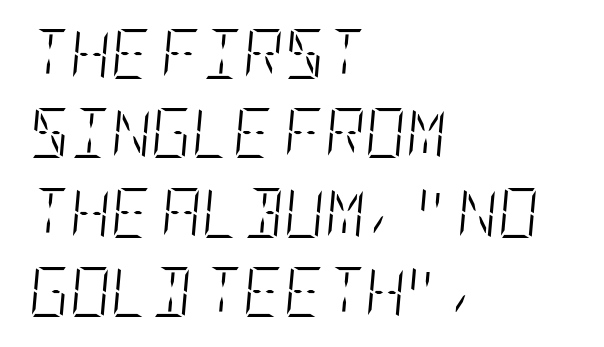
Q: Is the text bold? A: No.
Q: Is the text italic (slanted)? A: Yes, it leans right by about 5 degrees.
Q: Is the text underlined? A: No.
Q: How is the paragraph aligned? A: Left-aligned.
Q: Is the spacing between letters normal or unusually wide? A: Normal.
Q: Is the spacing between lines tight, normal or loose? A: Normal.
Q: Width (condensed, normal, or wide)? A: Condensed.
Q: Stroke contrast? A: Low.
Q: x-height? A: Large.
